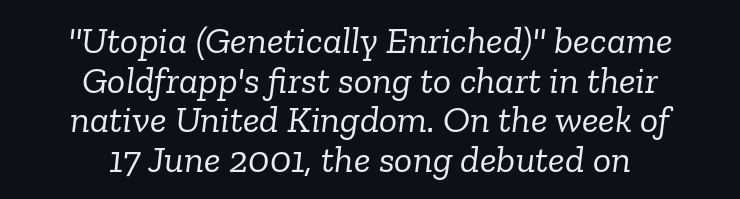
Italic? Definitely — the glyphs are oblique. Bold? No — there's no thickening of the strokes. Every row of glyphs is offset so its center matches the block's center. The passage shown is typed in a proportional face where columns would drift. The leading is snug, giving the passage a crowded texture.
